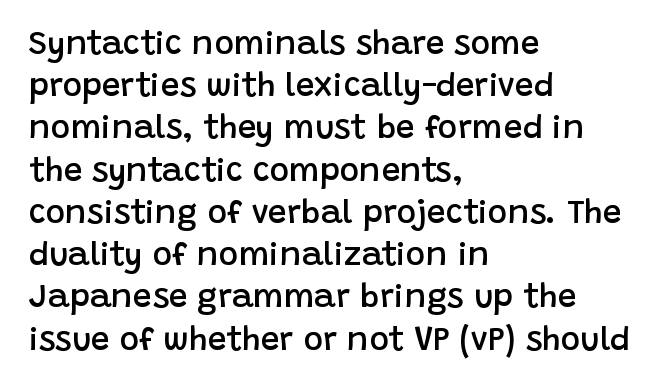
{"serif": "no", "italic": "no", "bold": "semi", "weight": "semibold", "width": "normal", "stroke_contrast": "low", "x_height": "large", "monospaced": "no", "underline": "no", "align": "left", "line_spacing": "normal", "line_spacing_ratio": 1.28, "letter_spacing": "normal", "letter_spacing_em": 0.0, "glyph_px": 33}
